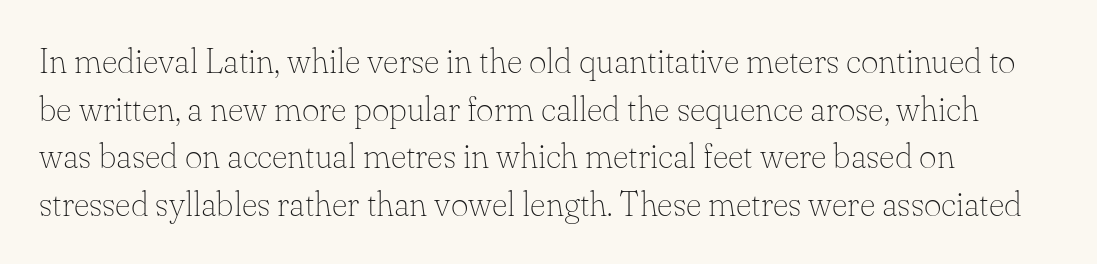
Q: Is the text bold? A: No.
Q: Is the text italic (slanted)? A: No, it is upright.
Q: Is the typeface a serif or a sans-serif typeface? A: Serif.
Q: Is the text underlined? A: No.
Q: How is the paragraph aligned? A: Left-aligned.
Q: Is the spacing between letters normal or unusually wide? A: Normal.
Q: Is the spacing between lines tight, normal or loose? A: Normal.
Q: Width (condensed, normal, or wide)? A: Normal.
Q: Stroke contrast? A: Low.
Q: x-height? A: Small.
Q: Monospaced? A: No.
